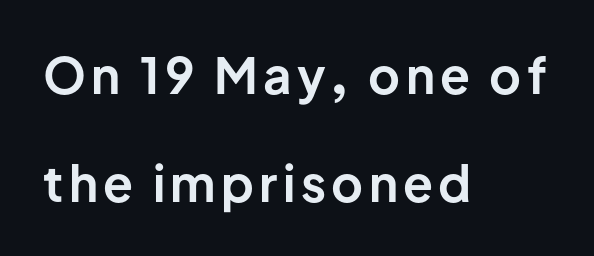
Q: Is the text bold? A: Yes.
Q: Is the text italic (slanted)? A: No, it is upright.
Q: Is the typeface a serif or a sans-serif typeface? A: Sans-serif.
Q: Is the text underlined? A: No.
Q: How is the paragraph aligned? A: Left-aligned.
Q: Is the spacing between lines tight, normal or loose? A: Loose.
Q: Width (condensed, normal, or wide)? A: Normal.
Q: Stroke contrast? A: Low.
Q: x-height? A: Medium.
Q: Monospaced? A: No.
